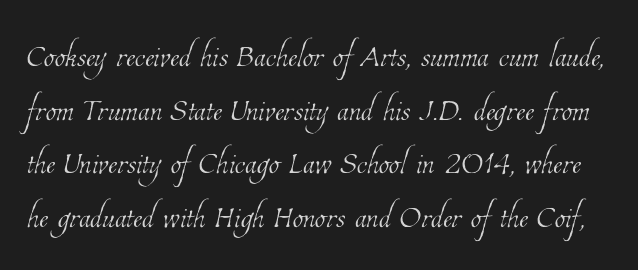
The image shows 43 px thin, condensed type; set normal line spacing (1.25x), normal letter spacing, not underlined; low stroke contrast and a medium x-height.
